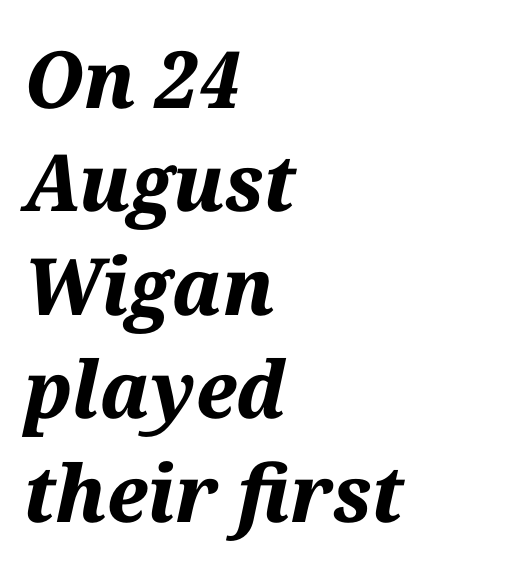
The image shows 79 px bold type, italic (leaning right); set left-aligned, normal line spacing (1.31x), normal letter spacing, not underlined; medium stroke contrast and a medium x-height.
